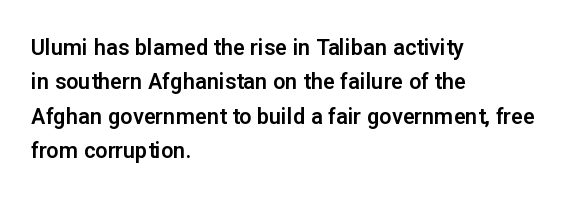
Teacher's note: observe the even left margin — that is flush-left alignment. The passage shown has conventional tracking throughout. It's the straight-up-and-down kind of type. The block of text has a typical density, with ordinary space between rows. The area under the type is left untouched.
